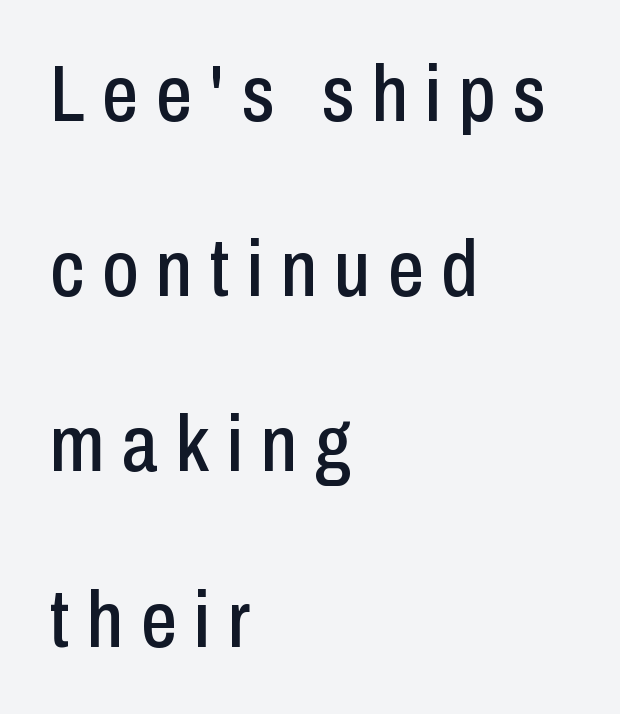
{"serif": "no", "italic": "no", "width": "condensed", "stroke_contrast": "low", "x_height": "medium", "monospaced": "no", "underline": "no", "align": "left", "line_spacing": "loose", "line_spacing_ratio": 2.19, "letter_spacing": "wide", "letter_spacing_em": 0.22, "glyph_px": 80}
